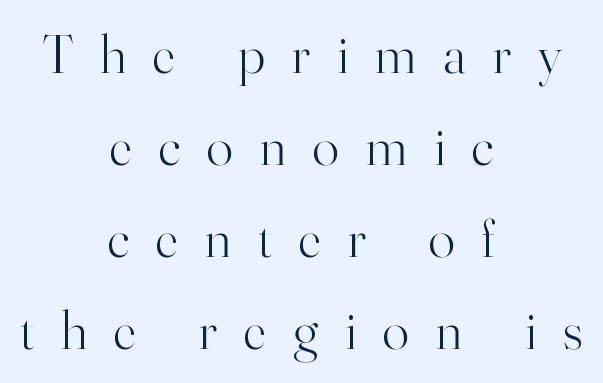
{"serif": "yes", "italic": "no", "bold": "no", "weight": "light", "width": "normal", "stroke_contrast": "high", "x_height": "small", "monospaced": "no", "underline": "no", "align": "center", "line_spacing": "normal", "line_spacing_ratio": 1.67, "letter_spacing": "wide", "letter_spacing_em": 0.49, "glyph_px": 55}
